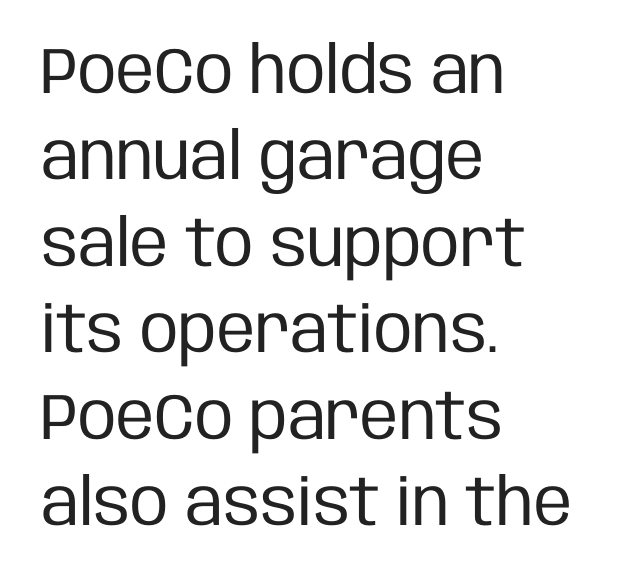
Regarding leading, the lines here are spaced in the standard way. The typesetting does not lean heavy: it is not bold. These lines stack with their left ends in a neat column. Look at the tracking — it's just the regular setting, nothing added.
